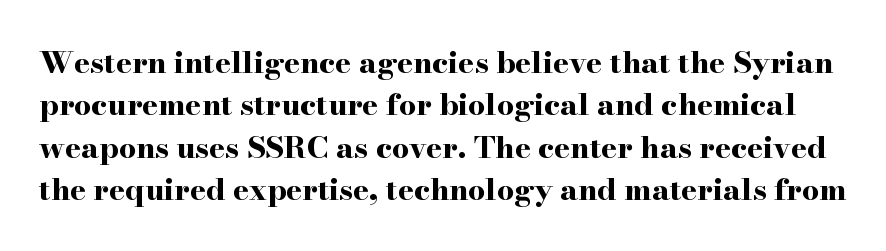
Q: Is the text bold? A: Yes.
Q: Is the text italic (slanted)? A: No, it is upright.
Q: Is the typeface a serif or a sans-serif typeface? A: Serif.
Q: Is the text underlined? A: No.
Q: Is the spacing between letters normal or unusually wide? A: Normal.
Q: Is the spacing between lines tight, normal or loose? A: Normal.
Q: Width (condensed, normal, or wide)? A: Wide.
Q: Stroke contrast? A: High.
Q: x-height? A: Small.
Q: Monospaced? A: No.
